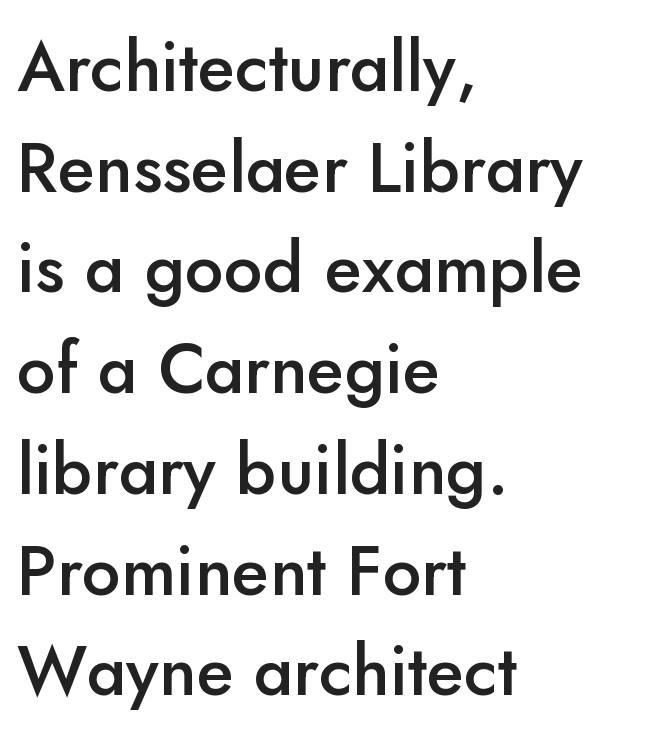
Q: Is the text bold? A: Semi-bold.
Q: Is the text italic (slanted)? A: No, it is upright.
Q: Is the typeface a serif or a sans-serif typeface? A: Sans-serif.
Q: Is the text underlined? A: No.
Q: How is the paragraph aligned? A: Left-aligned.
Q: Is the spacing between letters normal or unusually wide? A: Normal.
Q: Is the spacing between lines tight, normal or loose? A: Normal.
Q: Width (condensed, normal, or wide)? A: Normal.
Q: Stroke contrast? A: Low.
Q: x-height? A: Small.
Q: Monospaced? A: No.
